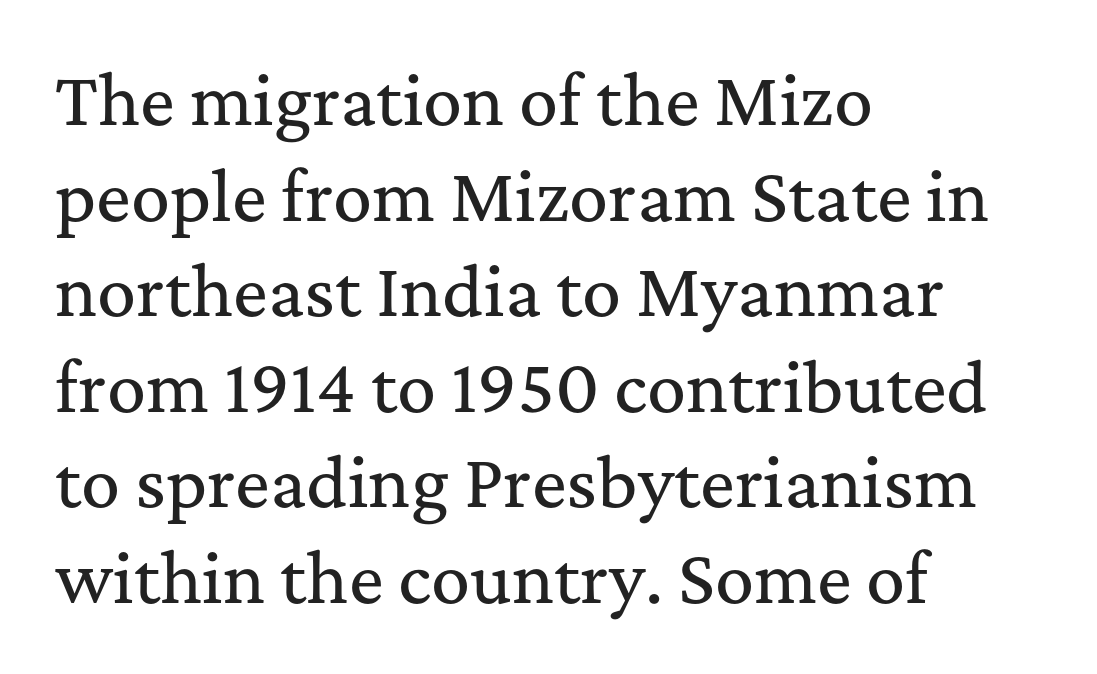
Q: Is the text italic (slanted)? A: No, it is upright.
Q: Is the typeface a serif or a sans-serif typeface? A: Serif.
Q: Is the text underlined? A: No.
Q: How is the paragraph aligned? A: Left-aligned.
Q: Is the spacing between letters normal or unusually wide? A: Normal.
Q: Is the spacing between lines tight, normal or loose? A: Normal.
Q: Width (condensed, normal, or wide)? A: Normal.
Q: Stroke contrast? A: Medium.
Q: x-height? A: Medium.
Q: Monospaced? A: No.
